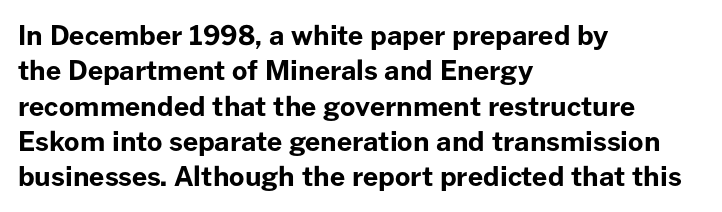
The image shows 27 px bold type, upright; set left-aligned, normal line spacing (1.31x), normal letter spacing, not underlined.
